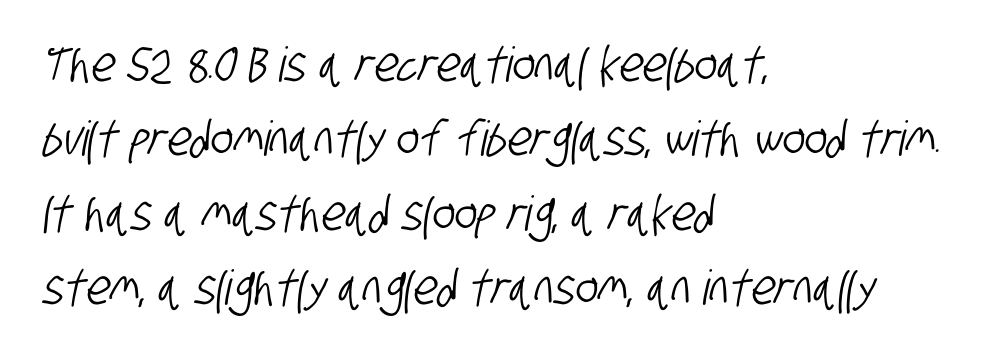
The image shows 48 px condensed sans-serif type; set left-aligned, normal line spacing (1.55x), normal letter spacing, not underlined; low stroke contrast and a large x-height.
